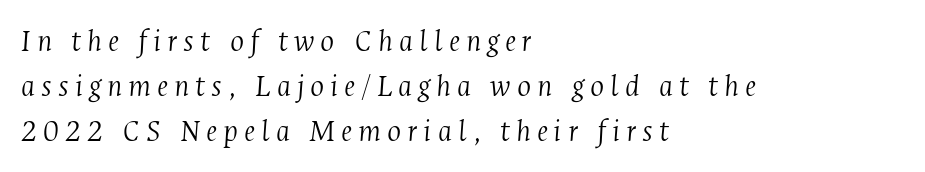
Spacing verdict: proportional, widths tailored to each character. Style check: oblique. A student would call this left alignment; a typographer would say flush left, rag right. Each stroke keeps to a modest, everyday thickness or less. If you measured baseline to baseline, you'd find a middling distance. Beneath every word, the page is bare.
